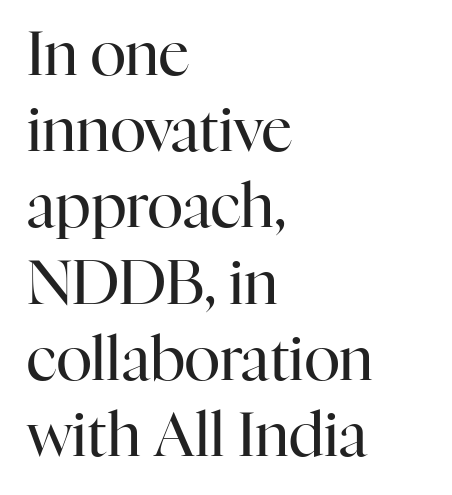
Q: Is the text bold? A: No.
Q: Is the text italic (slanted)? A: No, it is upright.
Q: Is the typeface a serif or a sans-serif typeface? A: Serif.
Q: Is the text underlined? A: No.
Q: How is the paragraph aligned? A: Left-aligned.
Q: Is the spacing between letters normal or unusually wide? A: Normal.
Q: Is the spacing between lines tight, normal or loose? A: Normal.
Q: Width (condensed, normal, or wide)? A: Normal.
Q: Stroke contrast? A: High.
Q: x-height? A: Medium.
Q: Monospaced? A: No.
